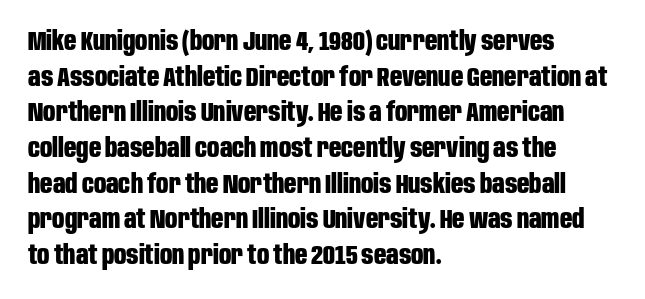
{"italic": "no", "bold": "yes", "underline": "no", "align": "left", "line_spacing": "normal", "line_spacing_ratio": 1.32, "letter_spacing": "normal", "letter_spacing_em": 0.0, "glyph_px": 27}
